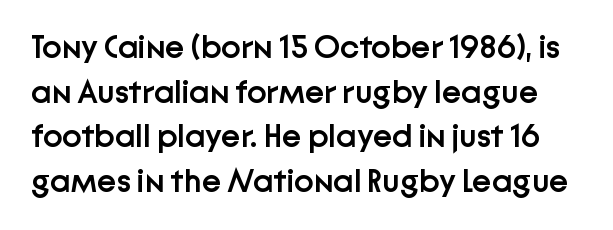
{"serif": "no", "italic": "no", "bold": "semi", "weight": "semibold", "width": "normal", "stroke_contrast": "low", "x_height": "medium", "monospaced": "no", "underline": "no", "line_spacing": "normal", "line_spacing_ratio": 1.35, "letter_spacing": "normal", "letter_spacing_em": 0.0, "glyph_px": 33}
